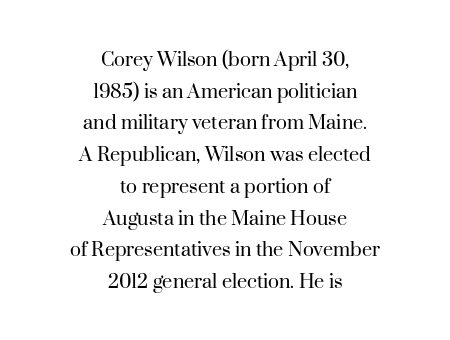
The image shows 23 px text type, upright; set centered, normal line spacing (1.38x), normal letter spacing, not underlined.
